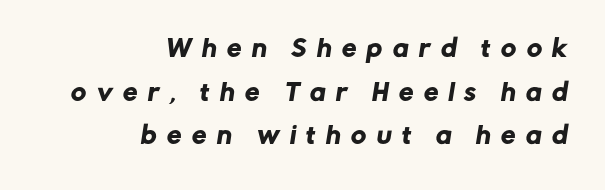
The image shows 23 px text type; set right-aligned, loose line spacing (1.9x), unusually wide letter spacing (+0.46 em), not underlined.
